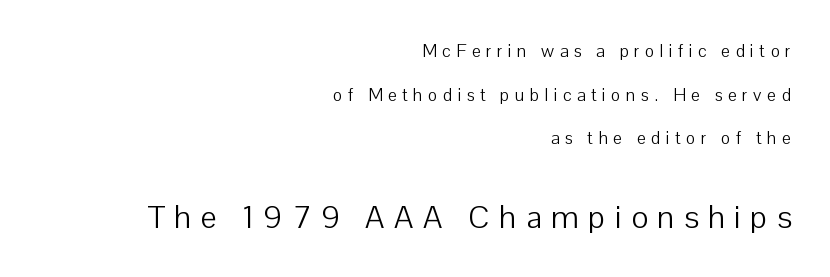
{"serif": "no", "italic": "no", "bold": "no", "weight": "light", "width": "normal", "stroke_contrast": "low", "x_height": "medium", "monospaced": "no", "underline": "no", "align": "right", "line_spacing": "loose", "line_spacing_ratio": 2.43, "letter_spacing": "wide", "letter_spacing_em": 0.3, "larger_block": "second", "size_ratio": 1.78, "glyph_px": 32}
